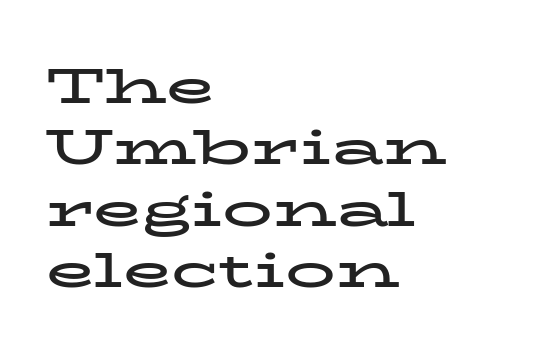
{"serif": "yes", "italic": "no", "bold": "yes", "weight": "bold", "width": "wide", "stroke_contrast": "low", "x_height": "medium", "monospaced": "no", "underline": "no", "align": "left", "line_spacing_ratio": 1.23, "letter_spacing": "normal", "letter_spacing_em": 0.0, "glyph_px": 50}
